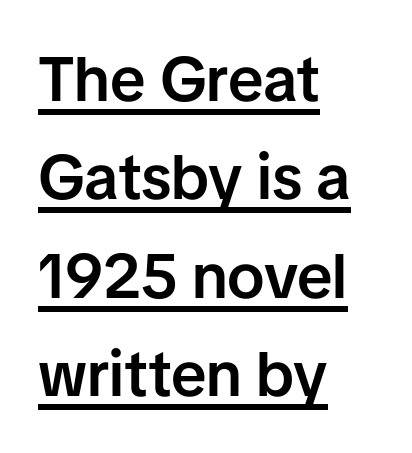
Q: Is the text bold? A: Semi-bold.
Q: Is the text italic (slanted)? A: No, it is upright.
Q: Is the typeface a serif or a sans-serif typeface? A: Sans-serif.
Q: Is the text underlined? A: Yes.
Q: How is the paragraph aligned? A: Left-aligned.
Q: Is the spacing between letters normal or unusually wide? A: Normal.
Q: Is the spacing between lines tight, normal or loose? A: Normal.
Q: Width (condensed, normal, or wide)? A: Normal.
Q: Stroke contrast? A: Low.
Q: x-height? A: Medium.
Q: Monospaced? A: No.
